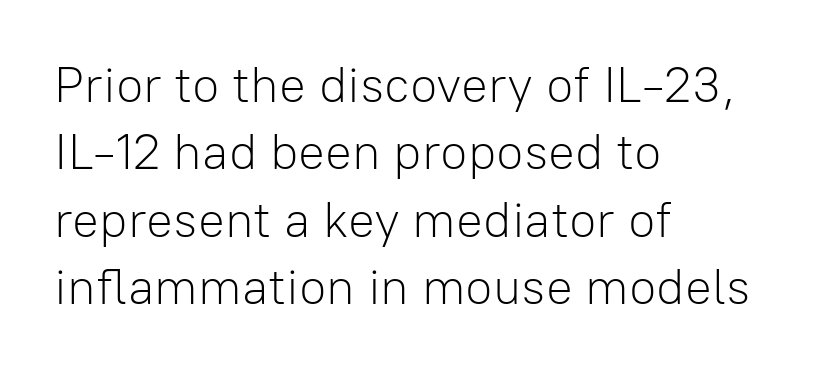
Q: Is the text bold? A: No.
Q: Is the text italic (slanted)? A: No, it is upright.
Q: Is the typeface a serif or a sans-serif typeface? A: Sans-serif.
Q: Is the text underlined? A: No.
Q: How is the paragraph aligned? A: Left-aligned.
Q: Is the spacing between letters normal or unusually wide? A: Normal.
Q: Is the spacing between lines tight, normal or loose? A: Normal.
Q: Width (condensed, normal, or wide)? A: Normal.
Q: Stroke contrast? A: Low.
Q: x-height? A: Medium.
Q: Monospaced? A: No.
